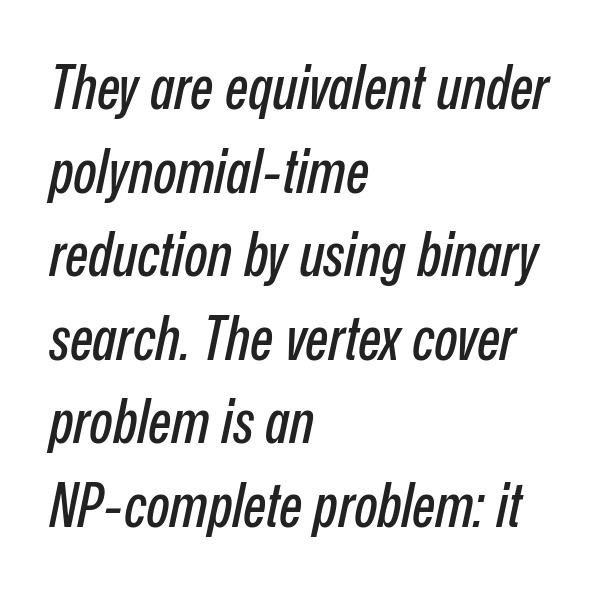
{"italic": "yes", "lean": "right", "slant_degrees": 12, "width": "condensed", "stroke_contrast": "low", "x_height": "medium", "monospaced": "no", "underline": "no", "align": "left", "line_spacing": "normal", "line_spacing_ratio": 1.37, "letter_spacing": "normal", "letter_spacing_em": 0.0, "glyph_px": 61}
